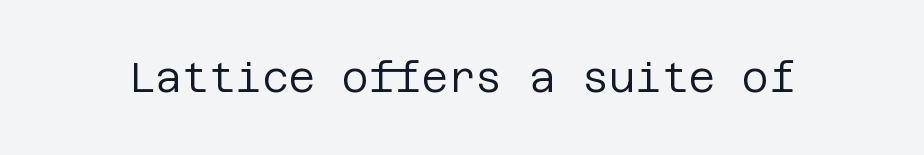
The face looks like a standard text weight, possibly lighter. Font category for this specimen: sans-serif. This sample uses plain, unmodified letter spacing. The font's upright variant was chosen for this text.
